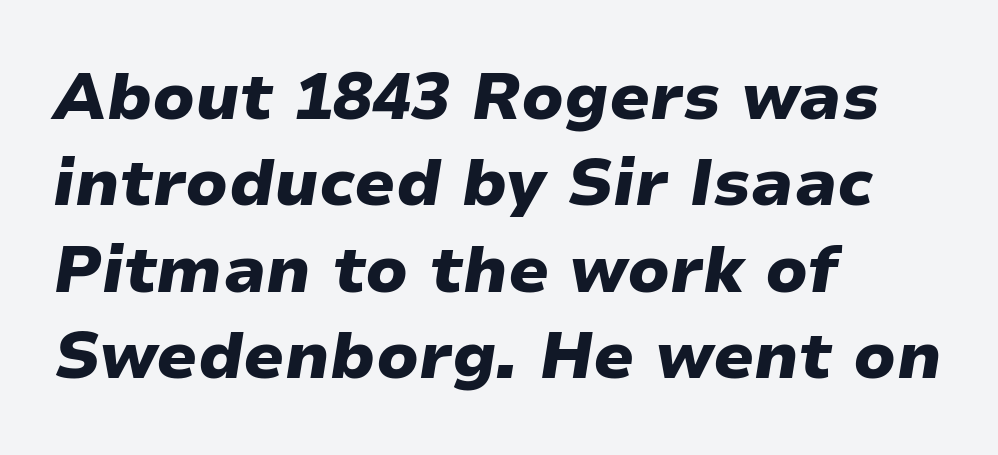
Q: Is the text bold? A: Yes.
Q: Is the text italic (slanted)? A: Yes, it leans right by about 9 degrees.
Q: Is the text underlined? A: No.
Q: How is the paragraph aligned? A: Left-aligned.
Q: Is the spacing between letters normal or unusually wide? A: Normal.
Q: Is the spacing between lines tight, normal or loose? A: Normal.
Q: Width (condensed, normal, or wide)? A: Wide.
Q: Stroke contrast? A: Low.
Q: x-height? A: Medium.
Q: Monospaced? A: No.
